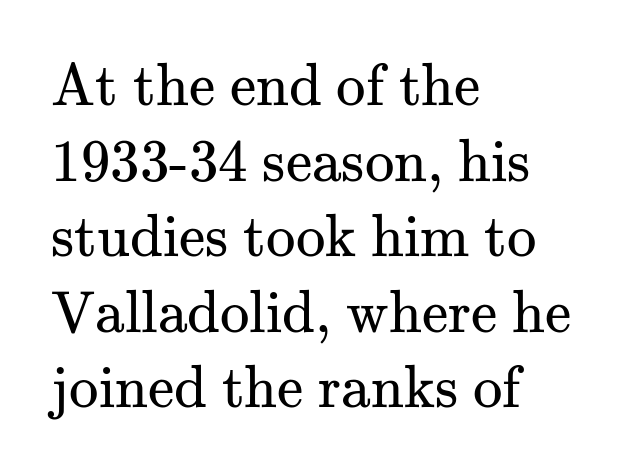
Q: Is the text bold? A: No.
Q: Is the text italic (slanted)? A: No, it is upright.
Q: Is the typeface a serif or a sans-serif typeface? A: Serif.
Q: Is the text underlined? A: No.
Q: How is the paragraph aligned? A: Left-aligned.
Q: Is the spacing between letters normal or unusually wide? A: Normal.
Q: Is the spacing between lines tight, normal or loose? A: Normal.
Q: Width (condensed, normal, or wide)? A: Normal.
Q: Stroke contrast? A: Medium.
Q: x-height? A: Small.
Q: Monospaced? A: No.
